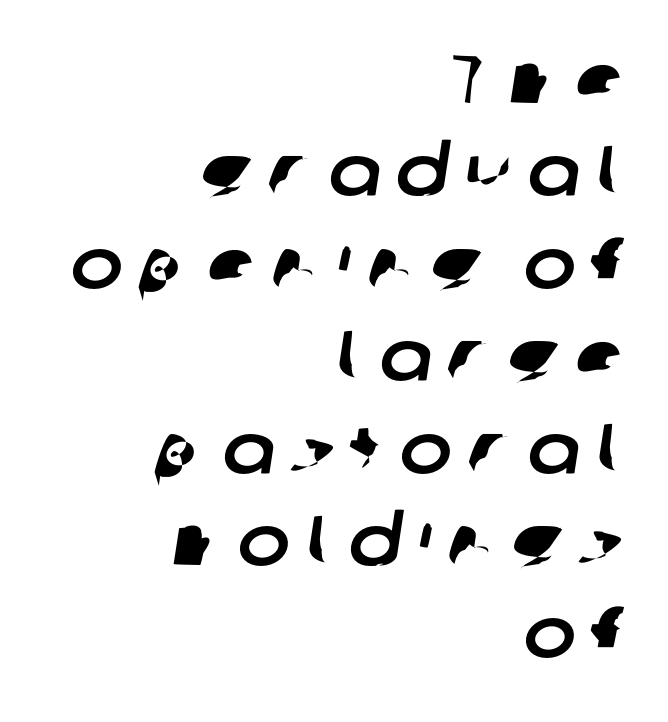
The image shows 70 px sans-serif type; set right-aligned, normal line spacing (1.32x), unusually wide letter spacing (+0.23 em), not underlined; low stroke contrast and a medium x-height.
